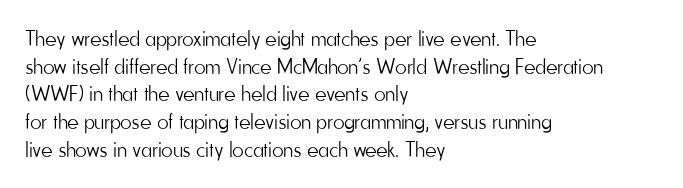
The image shows 22 px text type, upright; set left-aligned, normal line spacing (1.26x), normal letter spacing, not underlined.
